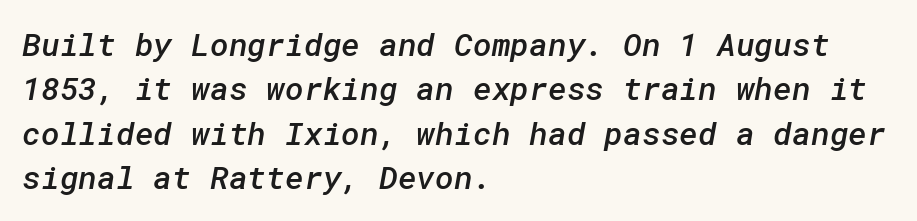
Q: Is the text bold? A: Semi-bold.
Q: Is the typeface a serif or a sans-serif typeface? A: Sans-serif.
Q: Is the text underlined? A: No.
Q: How is the paragraph aligned? A: Left-aligned.
Q: Is the spacing between letters normal or unusually wide? A: Normal.
Q: Is the spacing between lines tight, normal or loose? A: Normal.
Q: Width (condensed, normal, or wide)? A: Normal.
Q: Stroke contrast? A: Low.
Q: x-height? A: Medium.
